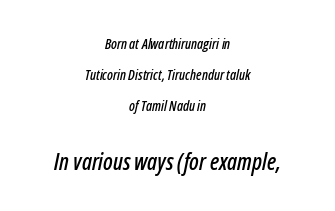
Every character sits at an angle, as italics do. Compared with typical body copy, the letter spacing here is the same. Rows of type keep a wide berth in the vertical direction. Which margin do the lines hug? Neither — every line sits in the middle. Visually, the bottom section dominates because its glyphs are scaled up. The area under the type is left untouched.
